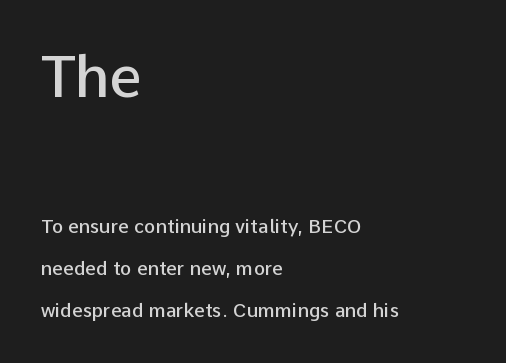
Q: Is the text bold? A: Semi-bold.
Q: Is the text italic (slanted)? A: No, it is upright.
Q: Is the typeface a serif or a sans-serif typeface? A: Sans-serif.
Q: Is the text underlined? A: No.
Q: How is the paragraph aligned? A: Left-aligned.
Q: Is the spacing between letters normal or unusually wide? A: Normal.
Q: Is the spacing between lines tight, normal or loose? A: Loose.
Q: Which block of text is set in a larger size, the first (top) or the second (bottom)? A: The first (top) one.
Q: Width (condensed, normal, or wide)? A: Normal.
Q: Stroke contrast? A: Low.
Q: x-height? A: Medium.
Q: Monospaced? A: No.
